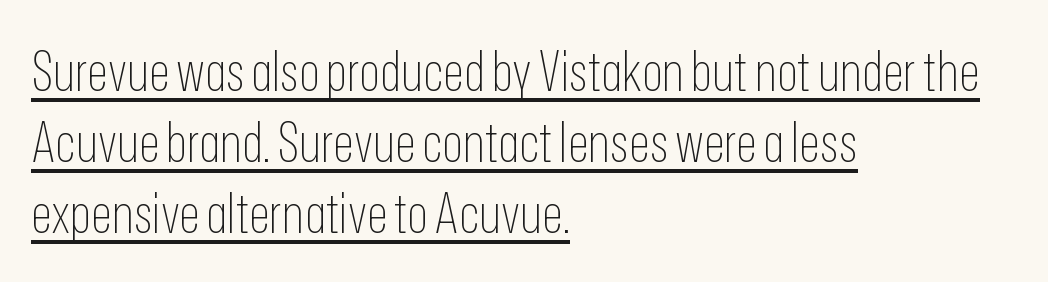
The image shows 55 px thin, condensed sans-serif type, upright; set left-aligned, normal line spacing (1.29x), normal letter spacing, underlined; low stroke contrast and a medium x-height.
